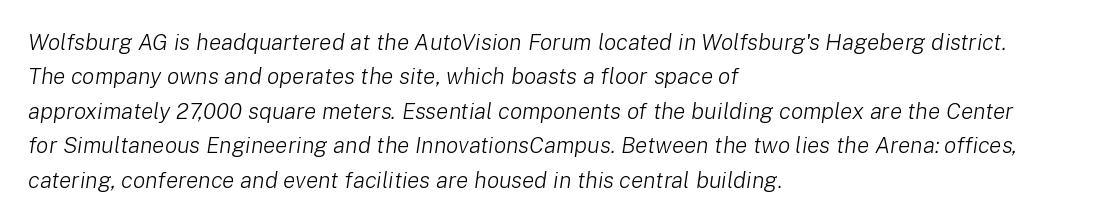
The image shows 23 px text type, italic (leaning right); set left-aligned, normal line spacing (1.5x), normal letter spacing, not underlined.
